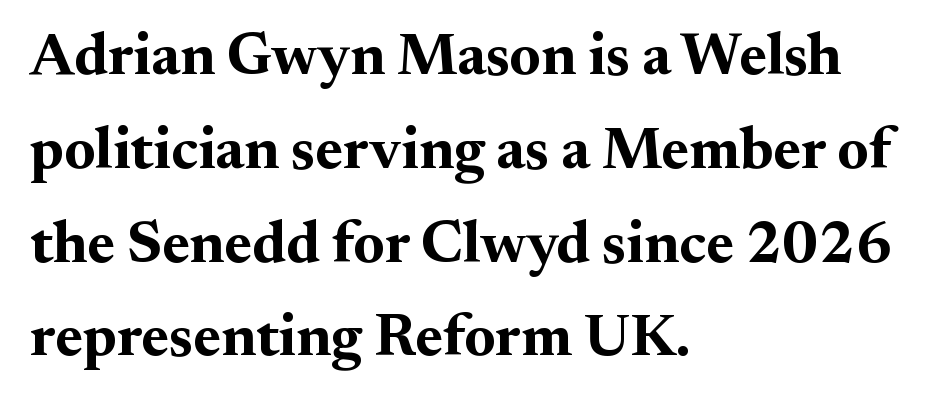
Q: Is the text bold? A: Yes.
Q: Is the text italic (slanted)? A: No, it is upright.
Q: Is the typeface a serif or a sans-serif typeface? A: Serif.
Q: Is the text underlined? A: No.
Q: How is the paragraph aligned? A: Left-aligned.
Q: Is the spacing between letters normal or unusually wide? A: Normal.
Q: Is the spacing between lines tight, normal or loose? A: Normal.
Q: Width (condensed, normal, or wide)? A: Normal.
Q: Stroke contrast? A: Medium.
Q: x-height? A: Small.
Q: Monospaced? A: No.
